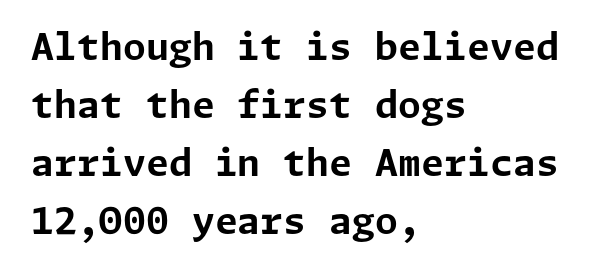
{"serif": "no", "italic": "no", "bold": "yes", "weight": "bold", "width": "normal", "stroke_contrast": "low", "x_height": "medium", "underline": "no", "align": "left", "line_spacing": "normal", "line_spacing_ratio": 1.57, "letter_spacing": "normal", "letter_spacing_em": 0.0, "glyph_px": 37}
